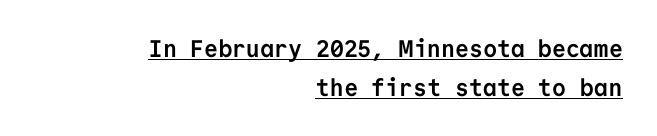
Q: Is the text bold? A: Yes.
Q: Is the text italic (slanted)? A: No, it is upright.
Q: Is the text underlined? A: Yes.
Q: How is the paragraph aligned? A: Right-aligned.
Q: Is the spacing between letters normal or unusually wide? A: Normal.
Q: Is the spacing between lines tight, normal or loose? A: Normal.
